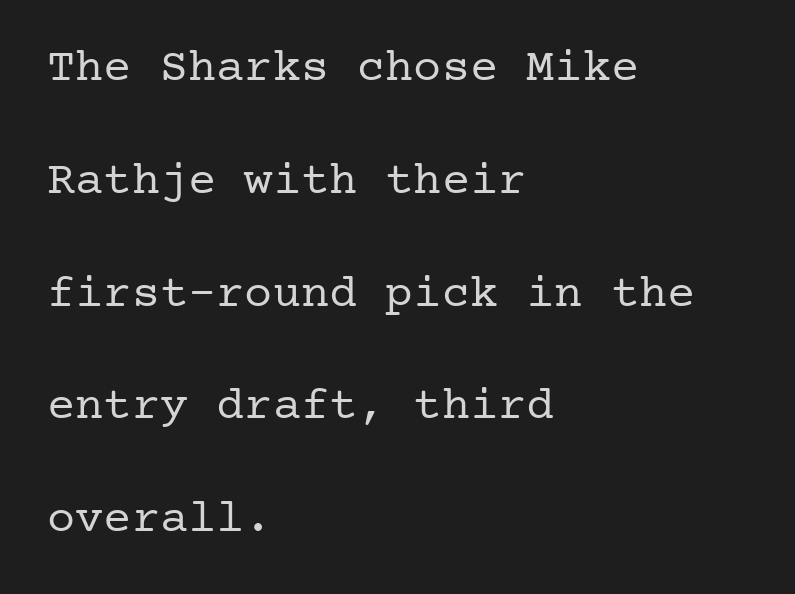
{"serif": "yes", "italic": "no", "bold": "no", "weight": "regular", "width": "normal", "stroke_contrast": "low", "x_height": "medium", "underline": "no", "align": "left", "line_spacing": "loose", "line_spacing_ratio": 2.4, "letter_spacing": "normal", "letter_spacing_em": 0.0, "glyph_px": 47}
